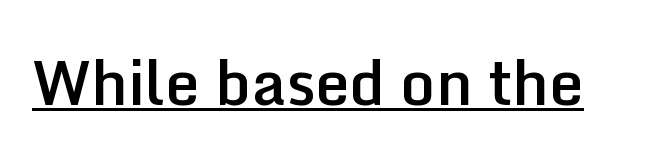
Q: Is the text bold? A: Semi-bold.
Q: Is the text italic (slanted)? A: No, it is upright.
Q: Is the typeface a serif or a sans-serif typeface? A: Sans-serif.
Q: Is the text underlined? A: Yes.
Q: Is the spacing between letters normal or unusually wide? A: Normal.
Q: Width (condensed, normal, or wide)? A: Normal.
Q: Stroke contrast? A: Low.
Q: x-height? A: Medium.
Q: Monospaced? A: No.
